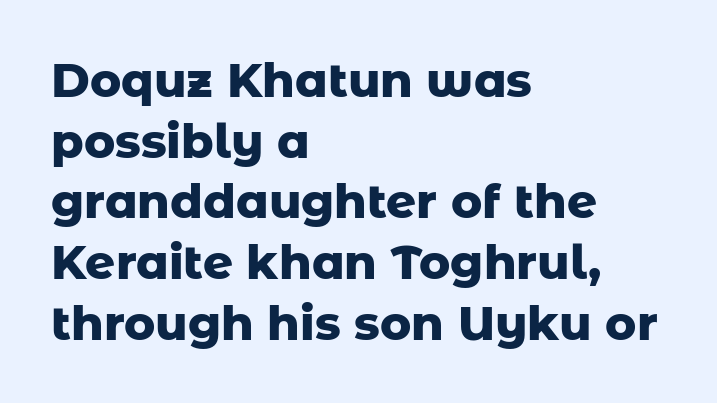
Q: Is the text bold? A: Yes.
Q: Is the text italic (slanted)? A: No, it is upright.
Q: Is the typeface a serif or a sans-serif typeface? A: Sans-serif.
Q: Is the text underlined? A: No.
Q: How is the paragraph aligned? A: Left-aligned.
Q: Is the spacing between letters normal or unusually wide? A: Normal.
Q: Is the spacing between lines tight, normal or loose? A: Normal.
Q: Width (condensed, normal, or wide)? A: Normal.
Q: Stroke contrast? A: Low.
Q: x-height? A: Medium.
Q: Monospaced? A: No.
